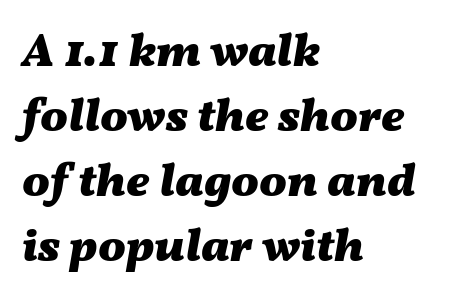
Standard letterfit; no display-style spreading of the glyphs. The area under the type is left untouched. The passage shown is typed in a proportional face where columns would drift. Regular leading.
